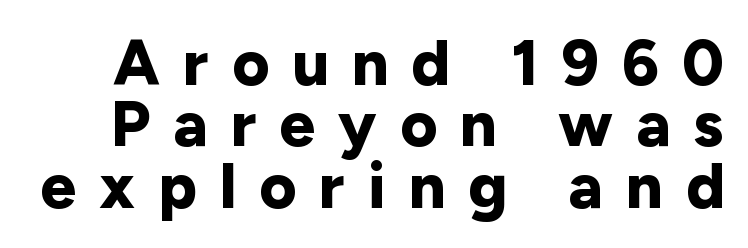
The image shows 64 px bold sans-serif type, upright; set tight line spacing (0.96x), unusually wide letter spacing (+0.36 em), not underlined; low stroke contrast and a medium x-height.
